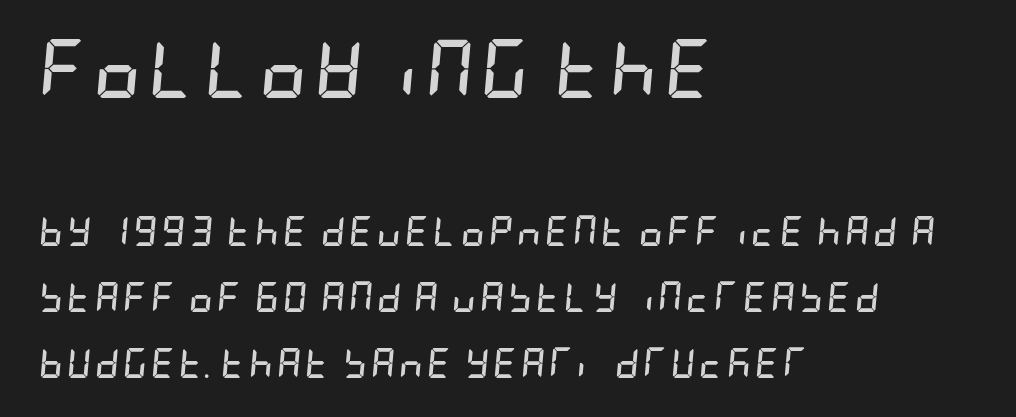
Q: Is the text bold? A: Yes.
Q: Is the text italic (slanted)? A: Yes, it leans right by about 5 degrees.
Q: Is the text underlined? A: No.
Q: How is the paragraph aligned? A: Left-aligned.
Q: Is the spacing between lines tight, normal or loose? A: Loose.
Q: Which block of text is set in a larger size, the first (top) or the second (bottom)? A: The first (top) one.
Q: Width (condensed, normal, or wide)? A: Condensed.
Q: Stroke contrast? A: Low.
Q: x-height? A: Large.
